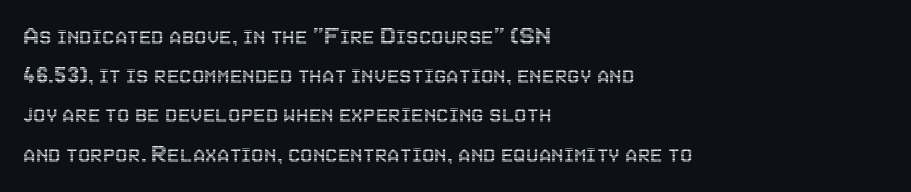
Q: Is the text italic (slanted)? A: No, it is upright.
Q: Is the text underlined? A: No.
Q: How is the paragraph aligned? A: Left-aligned.
Q: Is the spacing between letters normal or unusually wide? A: Normal.
Q: Is the spacing between lines tight, normal or loose? A: Normal.
Q: Width (condensed, normal, or wide)? A: Condensed.
Q: x-height? A: Large.
Q: Monospaced? A: No.
